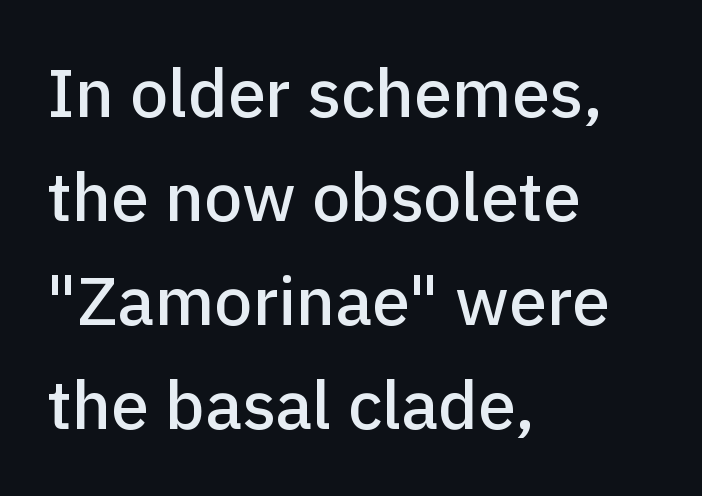
The image shows 68 px sans-serif type, upright; set left-aligned, normal line spacing (1.53x), normal letter spacing, not underlined; low stroke contrast and a medium x-height.
